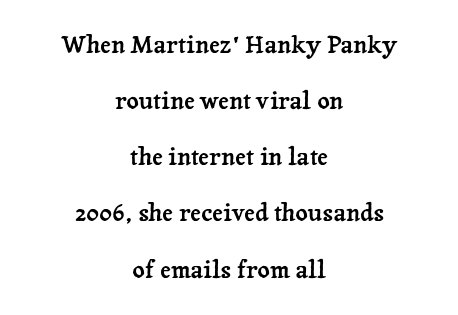
{"italic": "no", "underline": "no", "align": "center", "line_spacing": "loose", "line_spacing_ratio": 2.34, "letter_spacing": "normal", "letter_spacing_em": 0.0, "glyph_px": 24}
